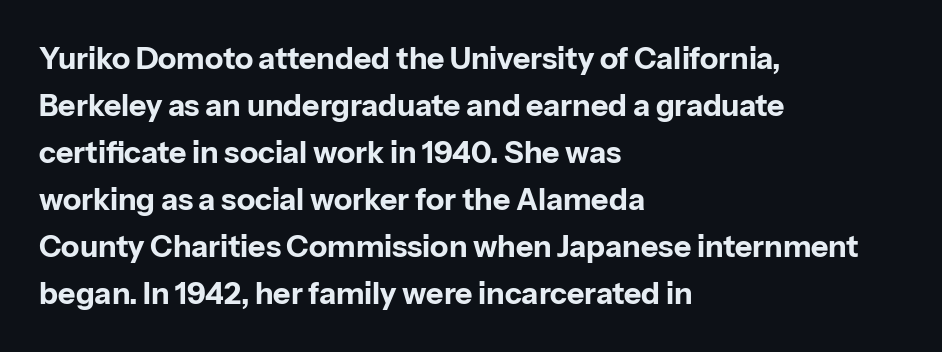
{"serif": "no", "italic": "no", "bold": "yes", "weight": "bold", "width": "normal", "stroke_contrast": "low", "x_height": "medium", "monospaced": "no", "underline": "no", "align": "left", "line_spacing": "normal", "line_spacing_ratio": 1.57, "letter_spacing": "normal", "letter_spacing_em": 0.0, "glyph_px": 30}
